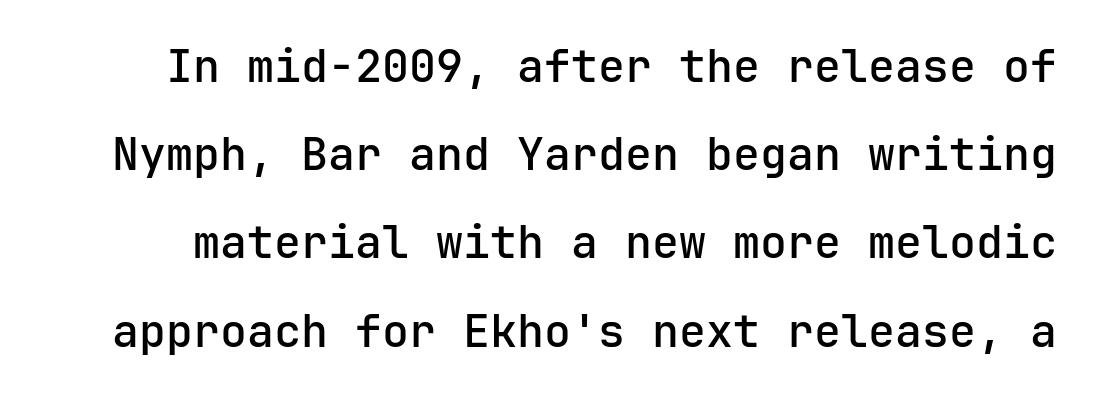
{"serif": "no", "italic": "no", "width": "normal", "stroke_contrast": "low", "x_height": "medium", "monospaced": "yes", "underline": "no", "line_spacing": "loose", "line_spacing_ratio": 1.96, "letter_spacing": "normal", "letter_spacing_em": 0.0, "glyph_px": 45}
